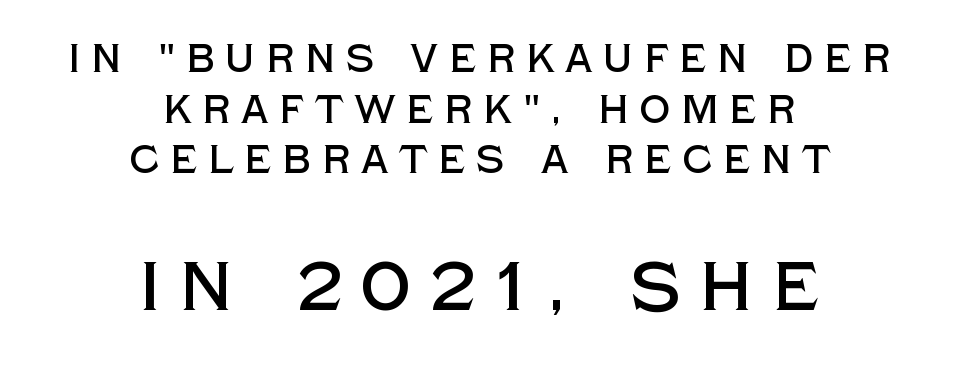
Q: Is the text italic (slanted)? A: No, it is upright.
Q: Is the typeface a serif or a sans-serif typeface? A: Sans-serif.
Q: Is the text underlined? A: No.
Q: How is the paragraph aligned? A: Centered.
Q: Is the spacing between letters normal or unusually wide? A: Unusually wide.
Q: Is the spacing between lines tight, normal or loose? A: Normal.
Q: Which block of text is set in a larger size, the first (top) or the second (bottom)? A: The second (bottom) one.
Q: Width (condensed, normal, or wide)? A: Normal.
Q: x-height? A: Large.
Q: Monospaced? A: No.
